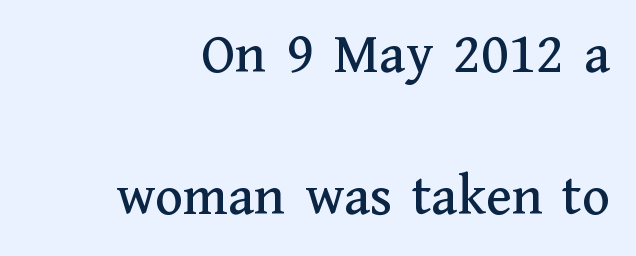
Q: Is the text italic (slanted)? A: No, it is upright.
Q: Is the typeface a serif or a sans-serif typeface? A: Serif.
Q: Is the text underlined? A: No.
Q: How is the paragraph aligned? A: Right-aligned.
Q: Is the spacing between letters normal or unusually wide? A: Normal.
Q: Is the spacing between lines tight, normal or loose? A: Loose.
Q: Width (condensed, normal, or wide)? A: Normal.
Q: Stroke contrast? A: Medium.
Q: x-height? A: Medium.
Q: Monospaced? A: No.
